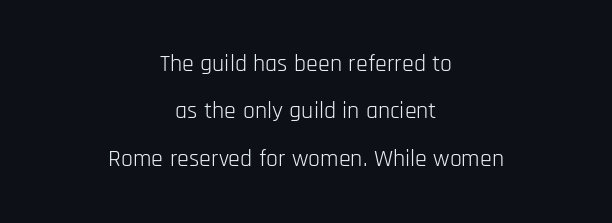
{"italic": "no", "bold": "no", "underline": "no", "align": "center", "line_spacing": "loose", "line_spacing_ratio": 1.97, "letter_spacing": "normal", "letter_spacing_em": 0.0, "glyph_px": 24}
